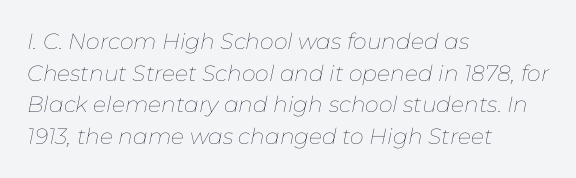
Q: Is the text bold? A: No.
Q: Is the text italic (slanted)? A: Yes, it leans right by about 11 degrees.
Q: Is the text underlined? A: No.
Q: How is the paragraph aligned? A: Left-aligned.
Q: Is the spacing between letters normal or unusually wide? A: Normal.
Q: Is the spacing between lines tight, normal or loose? A: Normal.
